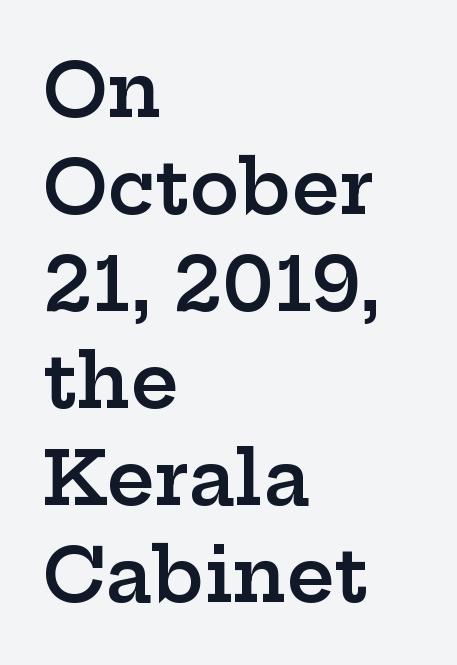
{"serif": "yes", "italic": "no", "bold": "semi", "weight": "semibold", "width": "wide", "stroke_contrast": "low", "x_height": "medium", "monospaced": "no", "underline": "no", "align": "left", "line_spacing": "normal", "line_spacing_ratio": 1.31, "letter_spacing": "normal", "letter_spacing_em": 0.0, "glyph_px": 74}
